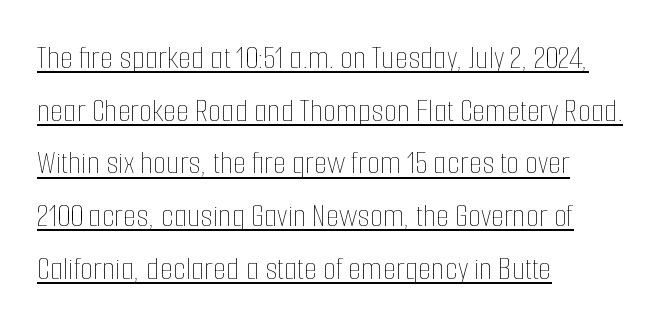
The ragged edge is on the right, which tells us the setting is flush left. The strokes are not fattened; the text isn't bold. Every word sits above its own underline. The typography opts for an upright posture over an oblique one.
